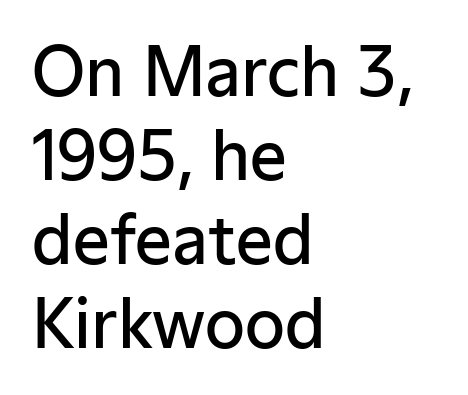
Q: Is the text bold? A: Semi-bold.
Q: Is the text italic (slanted)? A: No, it is upright.
Q: Is the typeface a serif or a sans-serif typeface? A: Sans-serif.
Q: Is the text underlined? A: No.
Q: How is the paragraph aligned? A: Left-aligned.
Q: Is the spacing between letters normal or unusually wide? A: Normal.
Q: Is the spacing between lines tight, normal or loose? A: Normal.
Q: Width (condensed, normal, or wide)? A: Normal.
Q: Stroke contrast? A: Low.
Q: x-height? A: Medium.
Q: Monospaced? A: No.
